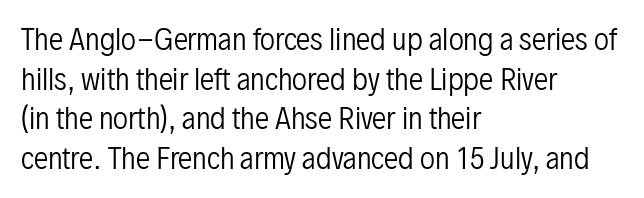
The image shows 29 px regular-weight, condensed sans-serif type, upright; set left-aligned, normal line spacing (1.37x), normal letter spacing, not underlined; low stroke contrast and a medium x-height.
